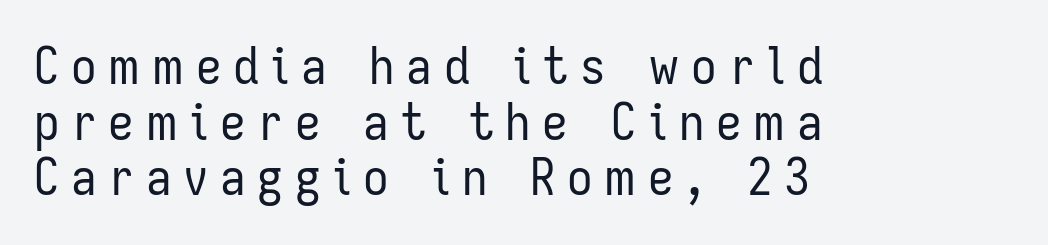
The image shows 51 px regular-weight, condensed sans-serif type, upright; set left-aligned, tight line spacing (1.09x), unusually wide letter spacing (+0.23 em), not underlined; low stroke contrast and a medium x-height.
